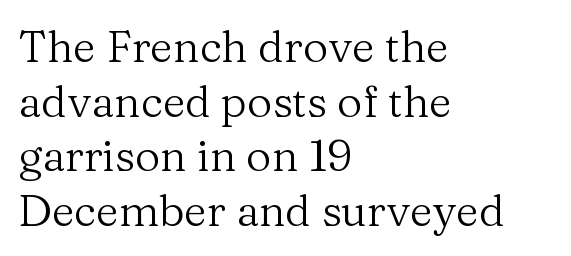
{"serif": "yes", "italic": "no", "bold": "no", "weight": "regular", "width": "normal", "stroke_contrast": "medium", "x_height": "medium", "monospaced": "no", "underline": "no", "align": "left", "line_spacing_ratio": 1.24, "letter_spacing": "normal", "letter_spacing_em": 0.0, "glyph_px": 44}
